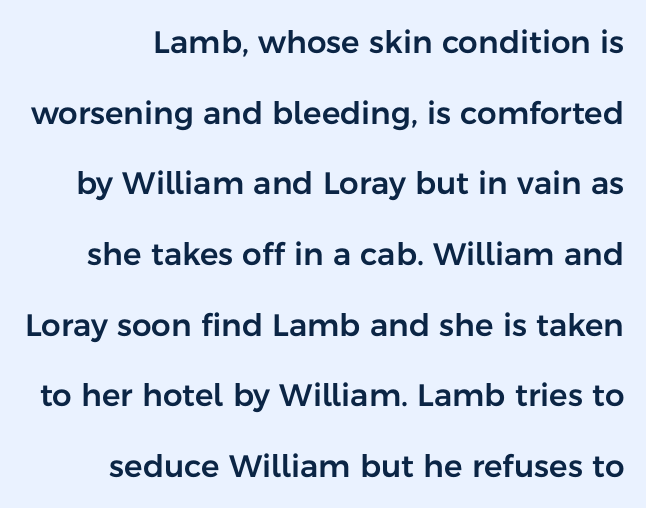
Unlike a traditional serif, this face leaves its strokes unadorned. If you measured baseline to baseline, you'd find a long distance. Each letter keeps its own natural width here, so spacing adapts to shape. Does the lettering tilt? It doesn't — this is upright. Does extra space separate the letters? No, they use regular spacing. The area under the type is left untouched.
